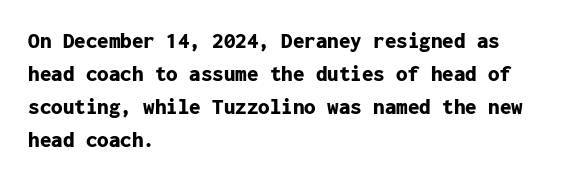
{"italic": "no", "bold": "yes", "underline": "no", "align": "left", "line_spacing": "normal", "line_spacing_ratio": 1.44, "letter_spacing": "normal", "letter_spacing_em": 0.0, "glyph_px": 23}
